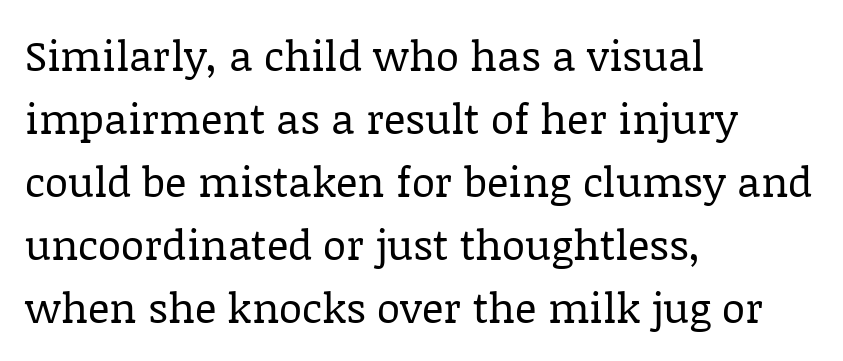
Q: Is the text bold? A: No.
Q: Is the text italic (slanted)? A: No, it is upright.
Q: Is the typeface a serif or a sans-serif typeface? A: Serif.
Q: Is the text underlined? A: No.
Q: How is the paragraph aligned? A: Left-aligned.
Q: Is the spacing between letters normal or unusually wide? A: Normal.
Q: Is the spacing between lines tight, normal or loose? A: Normal.
Q: Width (condensed, normal, or wide)? A: Normal.
Q: Stroke contrast? A: Low.
Q: x-height? A: Large.
Q: Monospaced? A: No.
